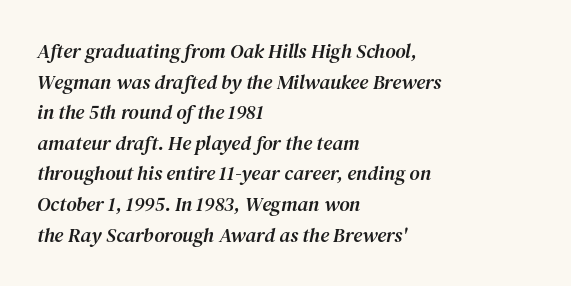
The image shows 20 px text type, italic (leaning right); set left-aligned, normal line spacing (1.53x), normal letter spacing, not underlined.
